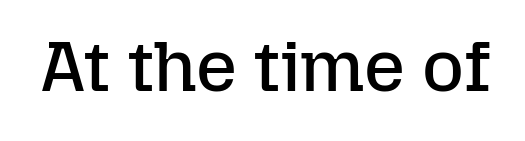
Words appear dense and cohesive because spacing is normal. Caption: face not bold, strokes unweighted. Type without underlining. These lines were composed using upright roman letters.
